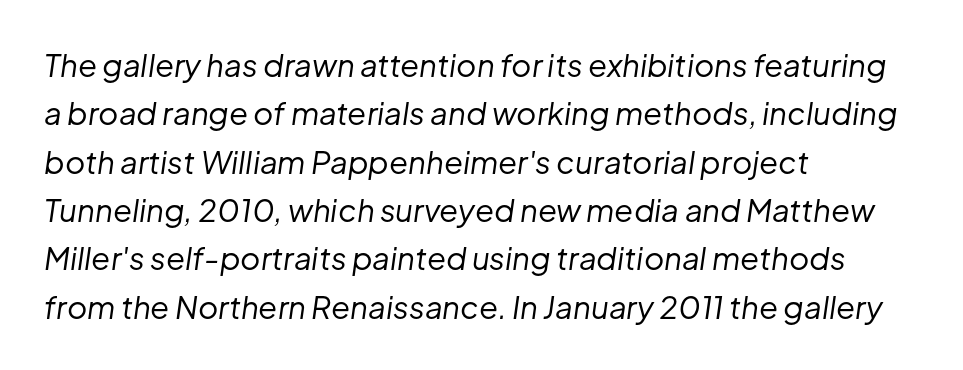
The font sits on the lighter half of the weight spectrum, regular included. The face used here is proportionally spaced, like ordinary book or web type. Each line starts at the same left margin while the right side varies. Reading down the column, the eye jumps a familiar distance to each next line.
